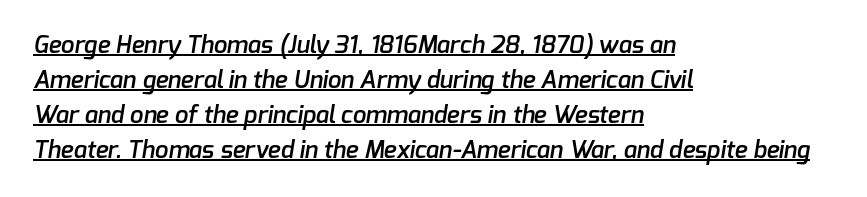
{"bold": "semi", "underline": "yes", "align": "left", "line_spacing": "normal", "line_spacing_ratio": 1.46, "letter_spacing": "normal", "letter_spacing_em": 0.0, "glyph_px": 24}
